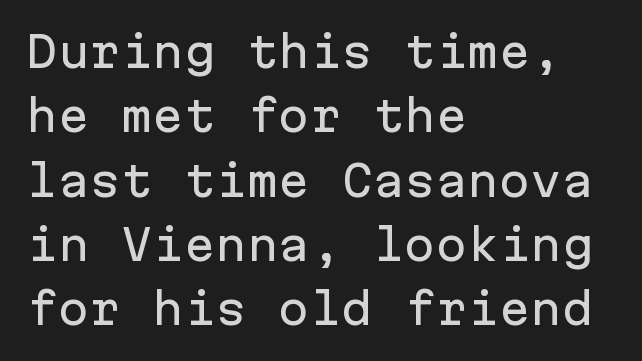
{"serif": "no", "italic": "no", "width": "normal", "stroke_contrast": "low", "x_height": "medium", "monospaced": "yes", "underline": "no", "align": "left", "line_spacing": "normal", "line_spacing_ratio": 1.53, "letter_spacing": "normal", "letter_spacing_em": 0.0, "glyph_px": 42}
